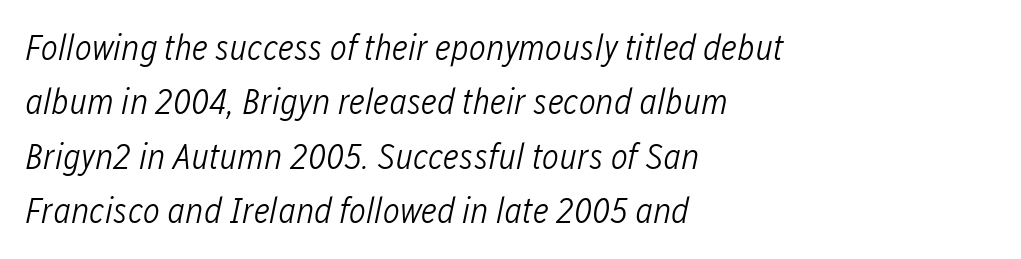
The image shows 36 px light, condensed type, italic (leaning right); set left-aligned, normal line spacing (1.51x), normal letter spacing, not underlined; low stroke contrast and a medium x-height.
